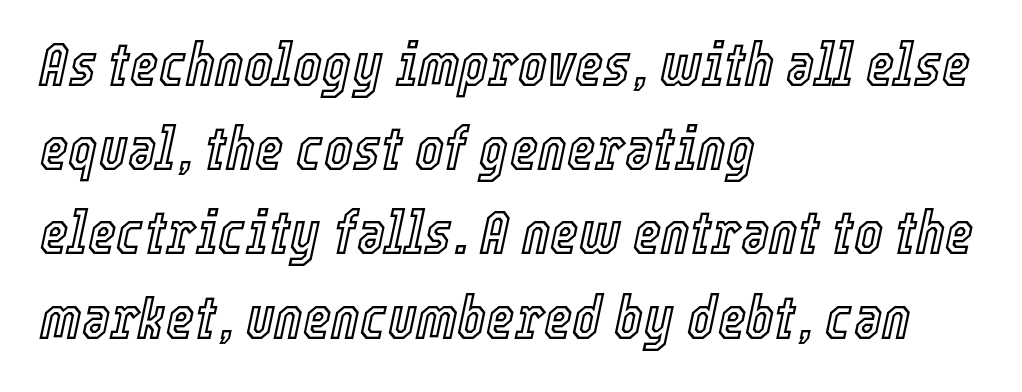
The image shows 61 px condensed type, italic (leaning right); set left-aligned, normal line spacing (1.38x), normal letter spacing, not underlined; a medium x-height.
